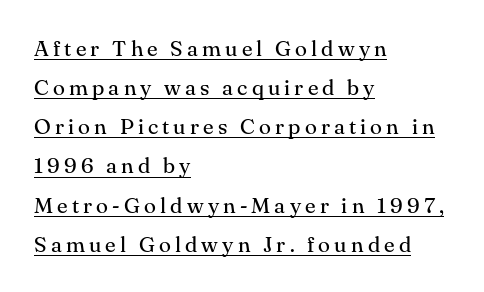
The lettering holds an erect, upright posture throughout. A light-to-regular cut is what we see here. Honestly, the underline is the first thing you notice here. Alignment: flush left.
